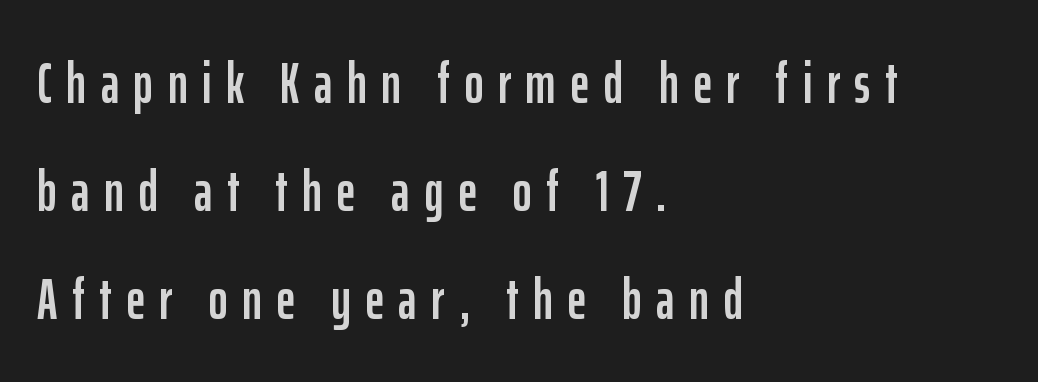
{"serif": "no", "italic": "no", "width": "condensed", "stroke_contrast": "low", "x_height": "medium", "monospaced": "no", "underline": "no", "align": "left", "line_spacing_ratio": 1.86, "letter_spacing": "wide", "letter_spacing_em": 0.25, "glyph_px": 58}
